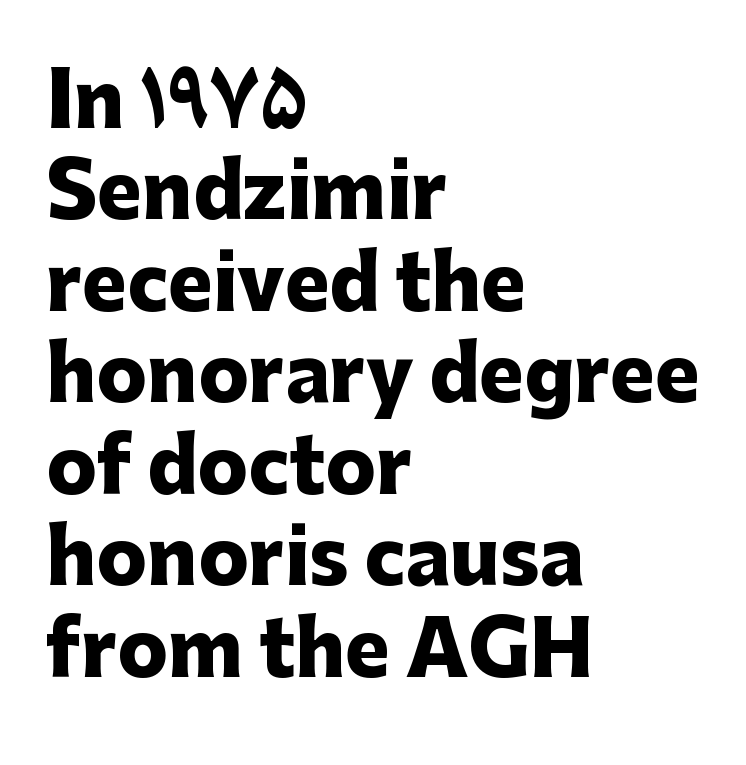
Q: Is the text bold? A: Yes.
Q: Is the text italic (slanted)? A: No, it is upright.
Q: Is the typeface a serif or a sans-serif typeface? A: Sans-serif.
Q: Is the text underlined? A: No.
Q: How is the paragraph aligned? A: Left-aligned.
Q: Is the spacing between letters normal or unusually wide? A: Normal.
Q: Width (condensed, normal, or wide)? A: Normal.
Q: Stroke contrast? A: Low.
Q: x-height? A: Medium.
Q: Monospaced? A: No.
